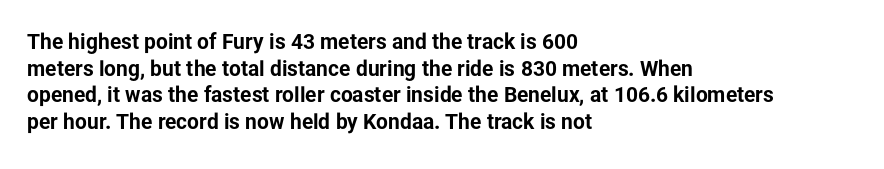
Q: Is the text bold? A: Yes.
Q: Is the text italic (slanted)? A: No, it is upright.
Q: Is the text underlined? A: No.
Q: How is the paragraph aligned? A: Left-aligned.
Q: Is the spacing between letters normal or unusually wide? A: Normal.
Q: Is the spacing between lines tight, normal or loose? A: Normal.
